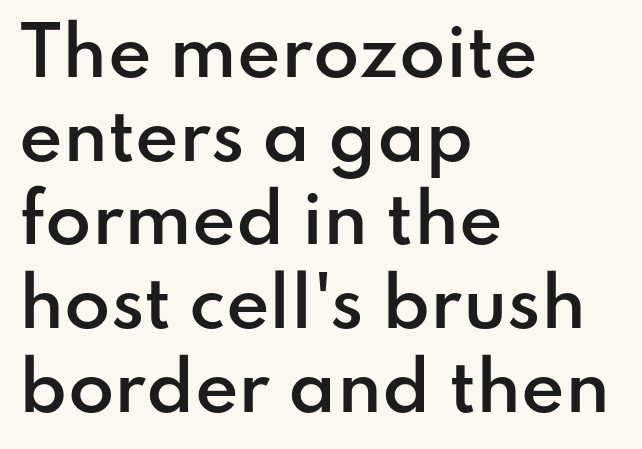
The image shows 67 px semibold sans-serif type, upright; set left-aligned, normal line spacing (1.25x), normal letter spacing, not underlined; low stroke contrast and a small x-height.
